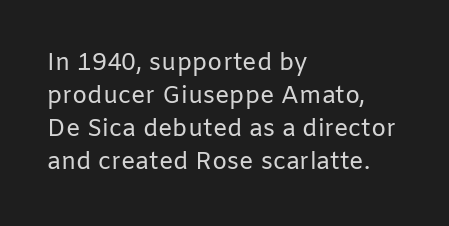
Q: Is the text bold? A: No.
Q: Is the text italic (slanted)? A: No, it is upright.
Q: Is the text underlined? A: No.
Q: How is the paragraph aligned? A: Left-aligned.
Q: Is the spacing between letters normal or unusually wide? A: Normal.
Q: Is the spacing between lines tight, normal or loose? A: Normal.
